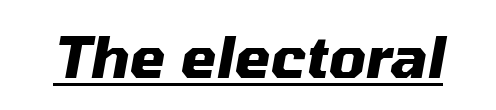
Compared with typical body copy, the letter spacing here is the same. Weight: bold. Check the space under the baseline: a stroke is drawn there. The face used here has a pronounced slope to its letters. You could not count columns in this text — the font is proportionally spaced.
